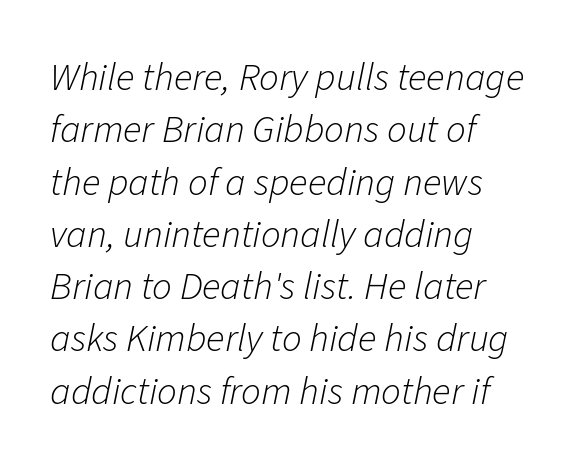
The string is rendered with underlining switched off. A typesetter would mark this as italic. The letterforms sit shoulder to shoulder at normal distance. Character widths vary here, with narrow letters taking less room than wide ones.
